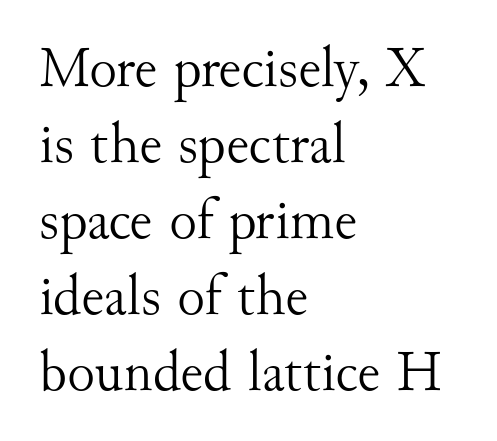
The image shows 58 px light serif type, upright; set left-aligned, normal line spacing (1.31x), normal letter spacing, not underlined; medium stroke contrast and a small x-height.
